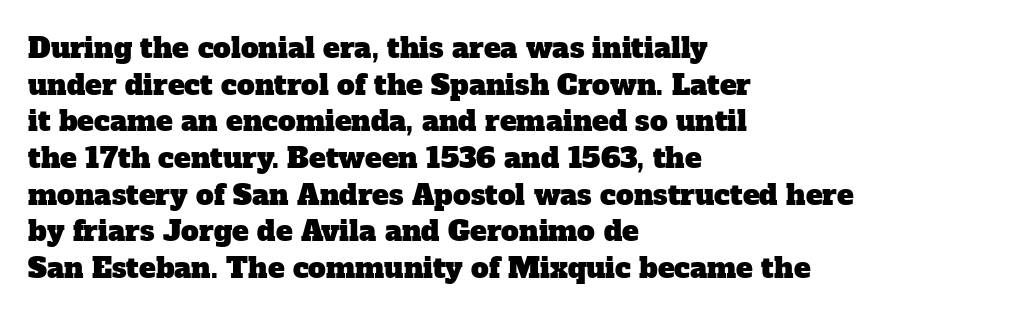
Q: Is the typeface a serif or a sans-serif typeface? A: Serif.
Q: Is the text underlined? A: No.
Q: How is the paragraph aligned? A: Left-aligned.
Q: Is the spacing between letters normal or unusually wide? A: Normal.
Q: Is the spacing between lines tight, normal or loose? A: Normal.
Q: Width (condensed, normal, or wide)? A: Normal.
Q: Stroke contrast? A: Low.
Q: x-height? A: Medium.
Q: Monospaced? A: No.
